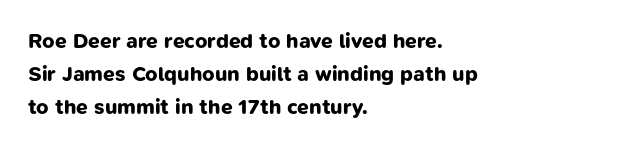
The baseline area is clear. Does extra space separate the letters? No, they use regular spacing. Evenly set lines give the paragraph a standard silhouette. These words are printed bold, with thick strokes throughout. Is the block centered? No — it sits flush against the left margin.
